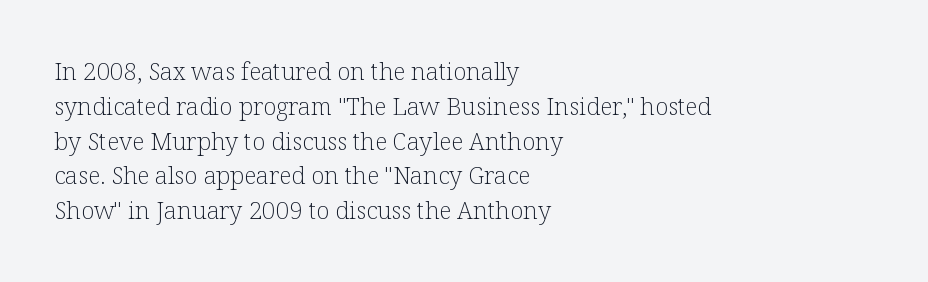
{"italic": "no", "bold": "no", "underline": "no", "align": "left", "line_spacing": "normal", "line_spacing_ratio": 1.45, "letter_spacing": "normal", "letter_spacing_em": 0.0, "glyph_px": 24}
